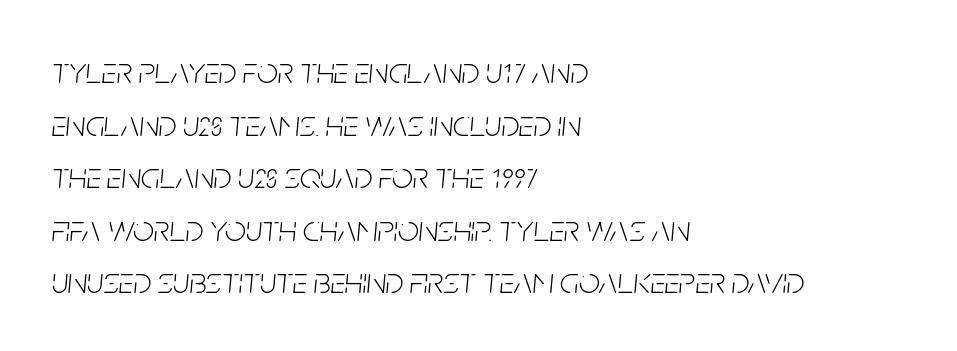
{"italic": "yes", "lean": "right", "slant_degrees": 5, "bold": "no", "weight": "light", "width": "condensed", "stroke_contrast": "low", "x_height": "large", "monospaced": "no", "underline": "no", "align": "left", "line_spacing": "normal", "line_spacing_ratio": 1.42, "letter_spacing": "normal", "letter_spacing_em": 0.0, "glyph_px": 37}
